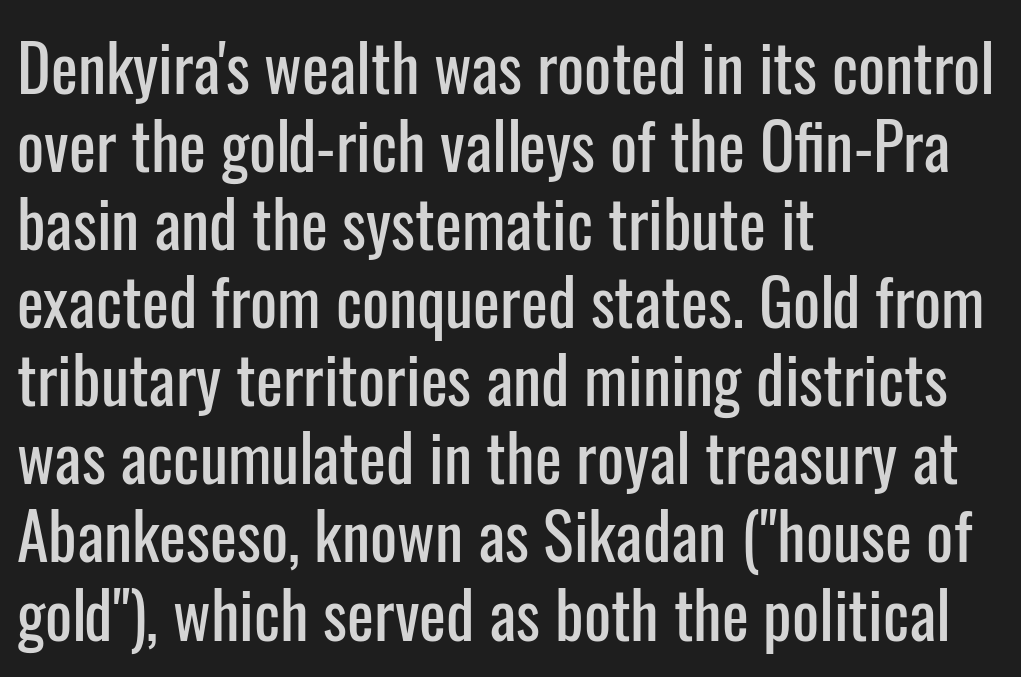
Q: Is the text italic (slanted)? A: No, it is upright.
Q: Is the typeface a serif or a sans-serif typeface? A: Sans-serif.
Q: Is the text underlined? A: No.
Q: How is the paragraph aligned? A: Left-aligned.
Q: Is the spacing between letters normal or unusually wide? A: Normal.
Q: Width (condensed, normal, or wide)? A: Condensed.
Q: Stroke contrast? A: Low.
Q: x-height? A: Medium.
Q: Monospaced? A: No.
